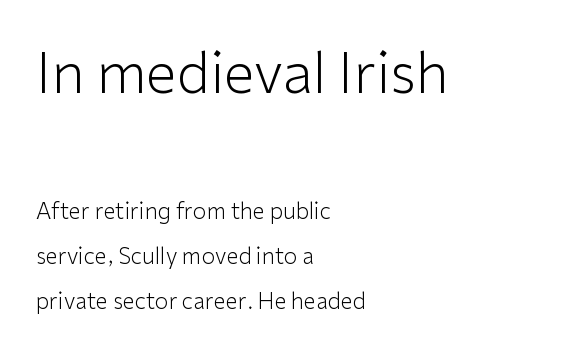
Q: Is the text bold? A: No.
Q: Is the text italic (slanted)? A: No, it is upright.
Q: Is the typeface a serif or a sans-serif typeface? A: Sans-serif.
Q: Is the text underlined? A: No.
Q: How is the paragraph aligned? A: Left-aligned.
Q: Is the spacing between letters normal or unusually wide? A: Normal.
Q: Is the spacing between lines tight, normal or loose? A: Loose.
Q: Which block of text is set in a larger size, the first (top) or the second (bottom)? A: The first (top) one.
Q: Width (condensed, normal, or wide)? A: Normal.
Q: Stroke contrast? A: Low.
Q: x-height? A: Medium.
Q: Monospaced? A: No.
